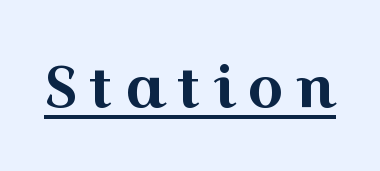
Q: Is the text italic (slanted)? A: No, it is upright.
Q: Is the typeface a serif or a sans-serif typeface? A: Serif.
Q: Is the text underlined? A: Yes.
Q: Width (condensed, normal, or wide)? A: Wide.
Q: x-height? A: Medium.
Q: Monospaced? A: No.
